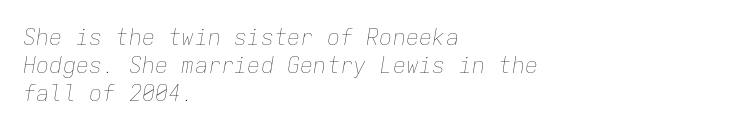
Q: Is the text bold? A: No.
Q: Is the text italic (slanted)? A: Yes, it leans right by about 9 degrees.
Q: Is the text underlined? A: No.
Q: How is the paragraph aligned? A: Left-aligned.
Q: Is the spacing between letters normal or unusually wide? A: Normal.
Q: Is the spacing between lines tight, normal or loose? A: Normal.
